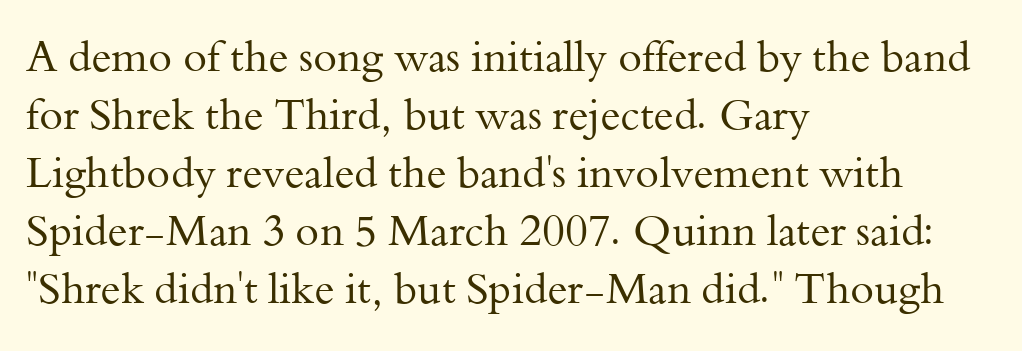
{"serif": "yes", "italic": "no", "bold": "no", "weight": "regular", "width": "normal", "stroke_contrast": "medium", "x_height": "small", "monospaced": "no", "underline": "no", "align": "left", "line_spacing": "normal", "line_spacing_ratio": 1.35, "letter_spacing": "normal", "letter_spacing_em": 0.0, "glyph_px": 43}
